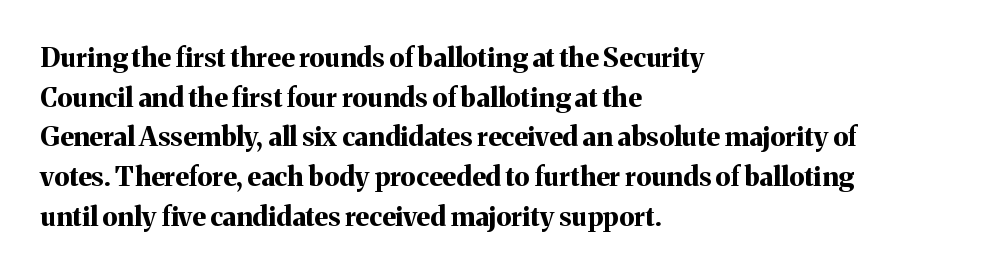
The glyphs are unaccompanied by any horizontal stroke below them. The characters look thick and weighty, a clear bold. Horizontally, the lines are justified to the leading edge only. Successive baselines arrive at the customary interval. Ordinary non-slanted type is in use.
